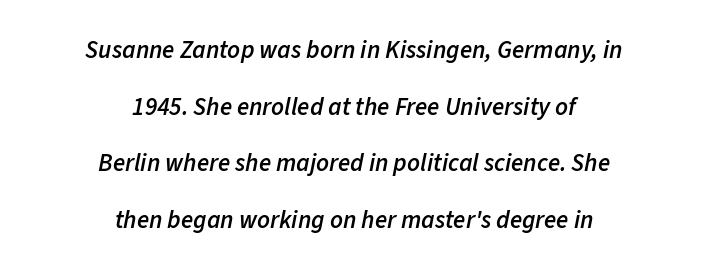
{"italic": "yes", "lean": "right", "slant_degrees": 11, "bold": "semi", "underline": "no", "align": "center", "line_spacing": "loose", "line_spacing_ratio": 2.27, "letter_spacing": "normal", "letter_spacing_em": 0.0, "glyph_px": 25}
